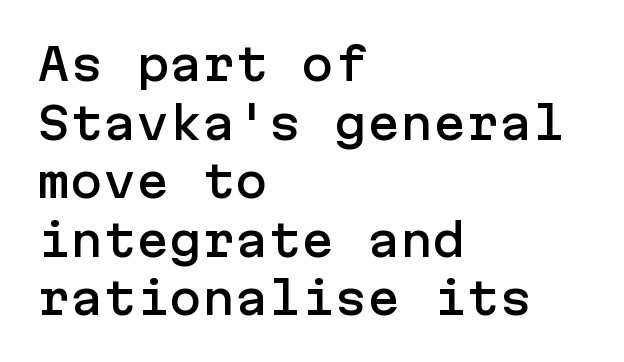
Q: Is the text italic (slanted)? A: No, it is upright.
Q: Is the typeface a serif or a sans-serif typeface? A: Sans-serif.
Q: Is the text underlined? A: No.
Q: How is the paragraph aligned? A: Left-aligned.
Q: Is the spacing between letters normal or unusually wide? A: Normal.
Q: Is the spacing between lines tight, normal or loose? A: Normal.
Q: Width (condensed, normal, or wide)? A: Normal.
Q: Stroke contrast? A: Low.
Q: x-height? A: Medium.
